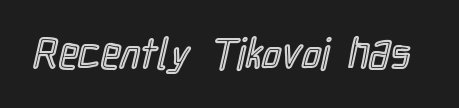
{"width": "condensed", "x_height": "medium", "monospaced": "no", "underline": "no", "letter_spacing": "normal", "letter_spacing_em": 0.0, "glyph_px": 43}
